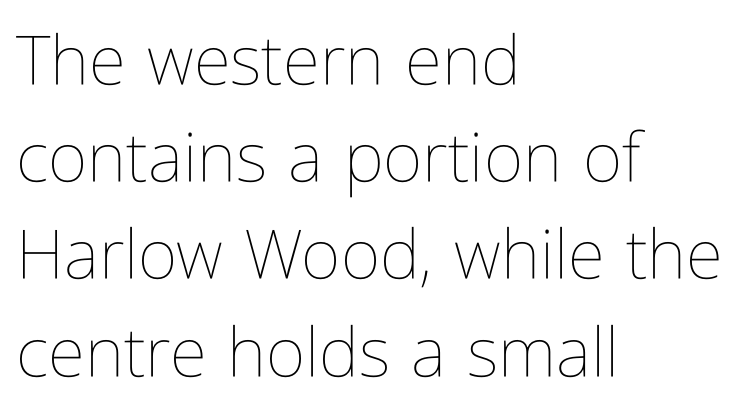
Q: Is the text bold? A: No.
Q: Is the text italic (slanted)? A: No, it is upright.
Q: Is the text underlined? A: No.
Q: How is the paragraph aligned? A: Left-aligned.
Q: Is the spacing between letters normal or unusually wide? A: Normal.
Q: Is the spacing between lines tight, normal or loose? A: Normal.
Q: Width (condensed, normal, or wide)? A: Condensed.
Q: Stroke contrast? A: Low.
Q: x-height? A: Medium.
Q: Monospaced? A: No.
